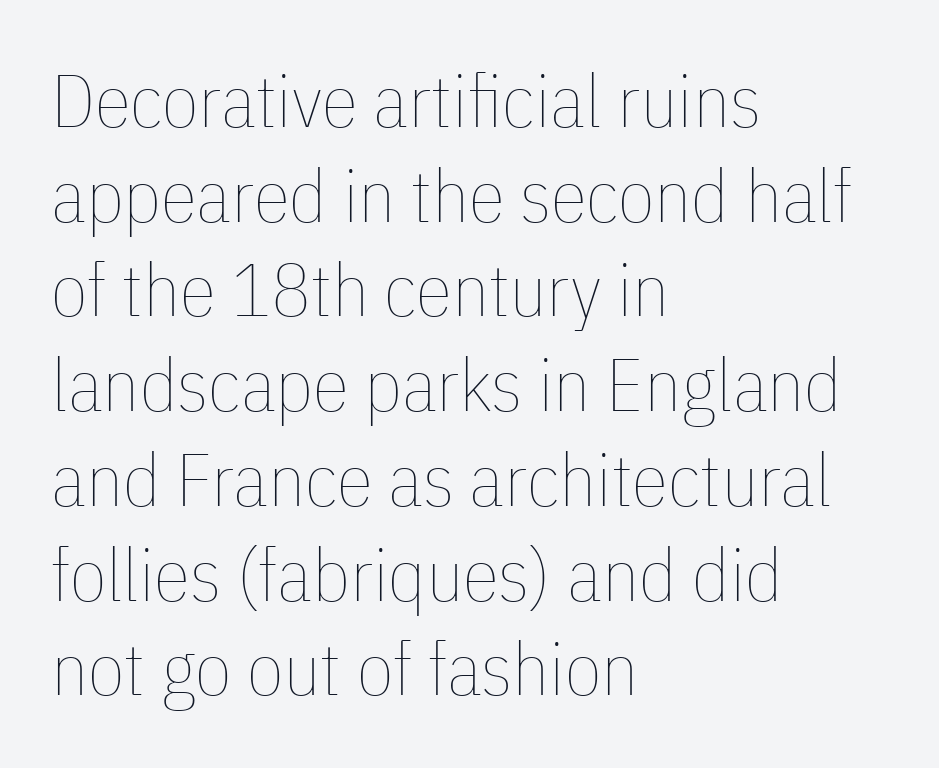
No letter is thick-stroked: the sample isn't bold. Caption: standard tracking, unaltered. Type without underlining. Each letter keeps its own natural width here, so spacing adapts to shape. The compositor pushed each line to the left boundary.
